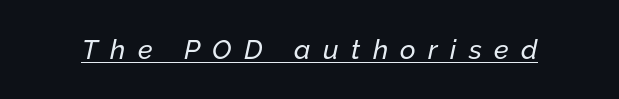
The image shows 27 px text type, italic (leaning right); set unusually wide letter spacing (+0.46 em), underlined.
